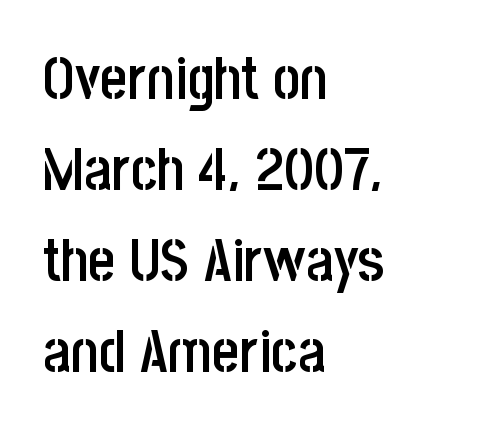
Regarding serifs, this sample does without them. Plain, unruled lines of type. Every stem runs plumb, perpendicular to the baseline. The face used here is proportionally spaced, like ordinary book or web type. Each line starts at the same left margin while the right side varies.
